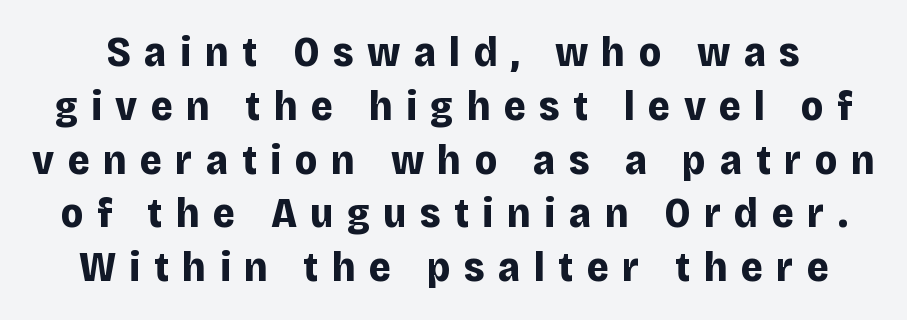
Q: Is the text bold? A: Yes.
Q: Is the text italic (slanted)? A: No, it is upright.
Q: Is the typeface a serif or a sans-serif typeface? A: Sans-serif.
Q: Is the text underlined? A: No.
Q: Is the spacing between letters normal or unusually wide? A: Unusually wide.
Q: Is the spacing between lines tight, normal or loose? A: Normal.
Q: Width (condensed, normal, or wide)? A: Normal.
Q: Stroke contrast? A: Low.
Q: x-height? A: Large.
Q: Monospaced? A: No.
